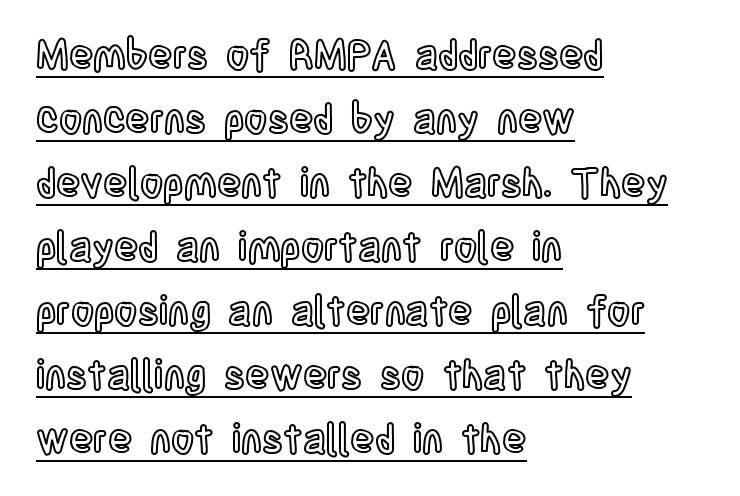
Caption: multi-line text, flush left, ragged right. Every character sits straight up, as roman type does. The type is set solid horizontally, with unmodified tracking. This rendering features underlined lettering. Quick note: interline space is typical.
